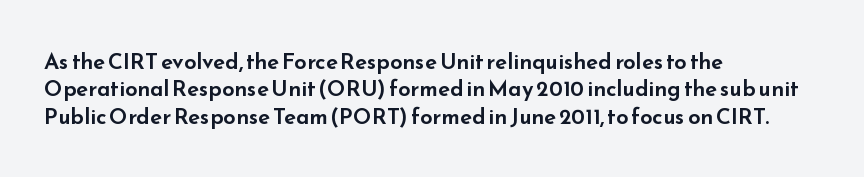
The image shows 22 px text type, upright; set left-aligned, normal line spacing (1.25x), normal letter spacing, not underlined.
